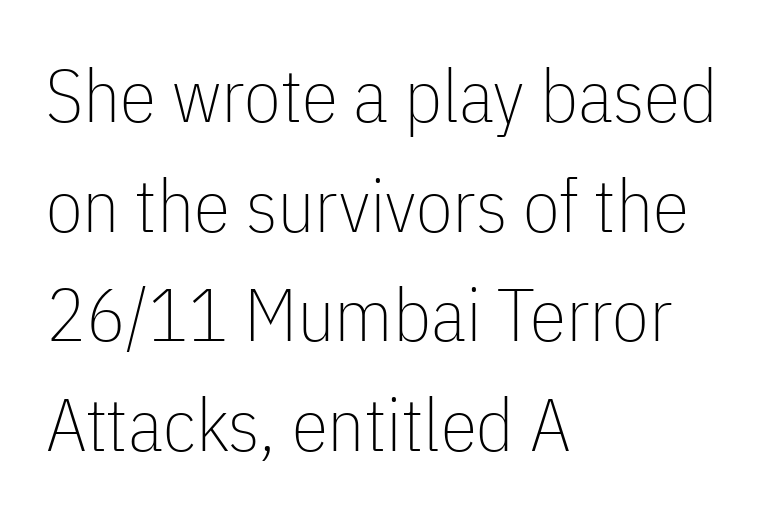
The image shows 74 px thin, condensed sans-serif type, upright; set left-aligned, normal line spacing (1.48x), normal letter spacing, not underlined; low stroke contrast and a medium x-height.
